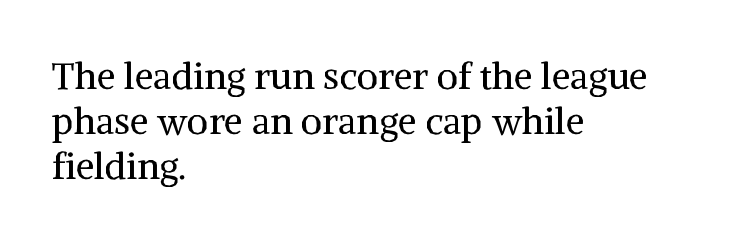
Compared with a centered layout, this one pins lines to the left instead. Heaviness? Minimal to ordinary, like unemphasized prose. Characters remain perfectly vertical along every line. Think of a printed novel: that variable character pitch is what you see here. The designer went with a serif here, giving each stem small feet. The zone under the glyphs is completely vacant.
